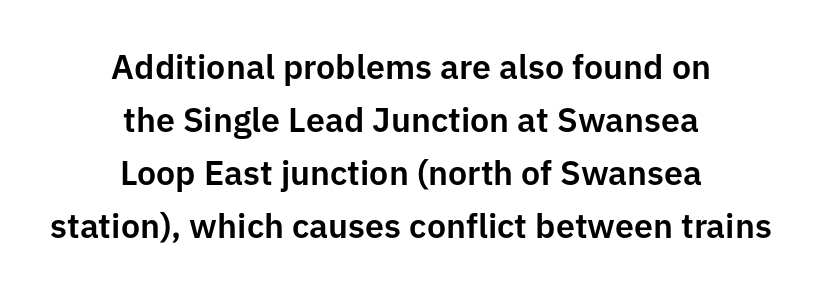
{"serif": "no", "italic": "no", "width": "normal", "stroke_contrast": "low", "x_height": "medium", "monospaced": "no", "underline": "no", "align": "center", "line_spacing": "normal", "line_spacing_ratio": 1.56, "letter_spacing": "normal", "letter_spacing_em": 0.0, "glyph_px": 34}
